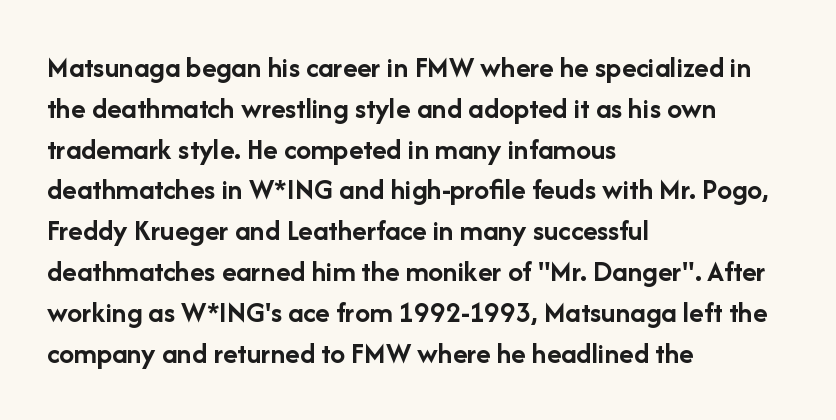
Q: Is the text bold? A: Yes.
Q: Is the text italic (slanted)? A: No, it is upright.
Q: Is the typeface a serif or a sans-serif typeface? A: Sans-serif.
Q: Is the text underlined? A: No.
Q: How is the paragraph aligned? A: Left-aligned.
Q: Is the spacing between letters normal or unusually wide? A: Normal.
Q: Is the spacing between lines tight, normal or loose? A: Normal.
Q: Width (condensed, normal, or wide)? A: Normal.
Q: Stroke contrast? A: Low.
Q: x-height? A: Medium.
Q: Monospaced? A: No.
